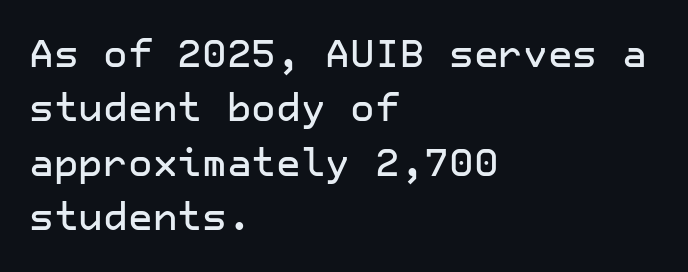
{"serif": "no", "italic": "no", "width": "normal", "stroke_contrast": "low", "x_height": "medium", "underline": "no", "align": "left", "line_spacing": "normal", "line_spacing_ratio": 1.43, "letter_spacing": "normal", "letter_spacing_em": 0.0, "glyph_px": 38}
